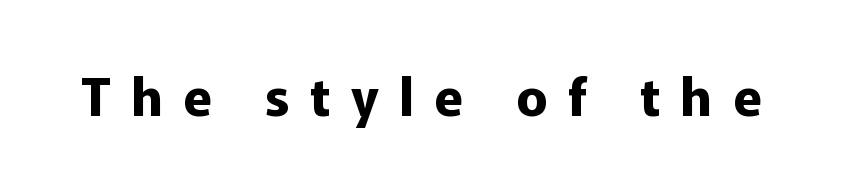
The image shows 52 px bold sans-serif type, upright; set unusually wide letter spacing (+0.4 em), not underlined; low stroke contrast and a medium x-height.
